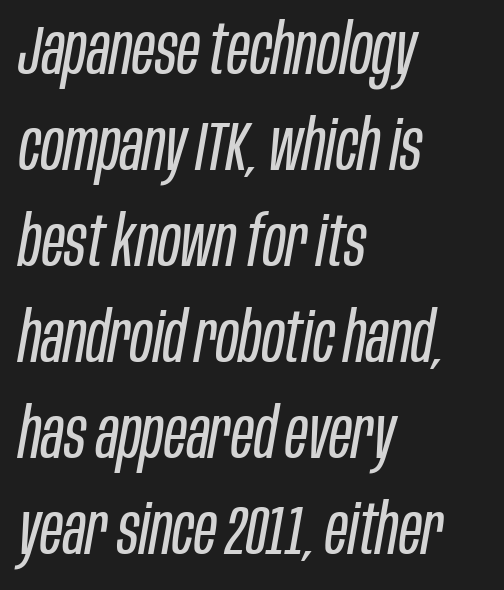
Leading: standard. Short note: letters normally spaced. Horizontal alignment here is leftward, the default for most running prose. This sample has the flowing, uneven cadence of proportional lettering.
